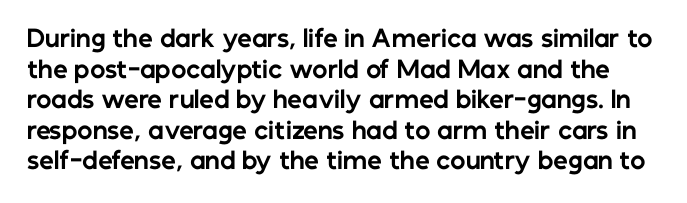
The image shows 23 px bold type, upright; set normal line spacing (1.33x), normal letter spacing, not underlined.
